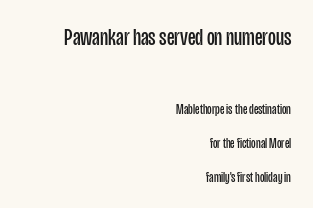
{"italic": "no", "bold": "no", "underline": "no", "align": "right", "line_spacing": "loose", "line_spacing_ratio": 2.43, "letter_spacing": "normal", "letter_spacing_em": 0.0, "larger_block": "first", "size_ratio": 1.71, "glyph_px": 24}
